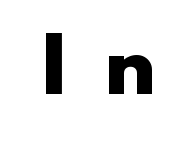
The image shows 73 px heavy, wide sans-serif type, upright; set unusually wide letter spacing (+0.46 em), not underlined; low stroke contrast and a small x-height.
